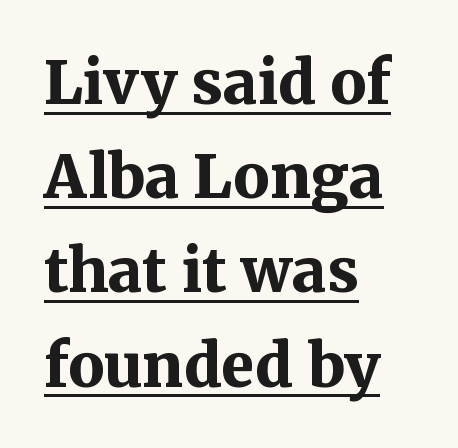
The lines in this sample share a left origin and differ only in where they stop. Serifs: yes, visible at the terminals of the letterforms. Ordinary non-slanted type is in use. You can see a thin bar hugging the bottom of the glyphs.
